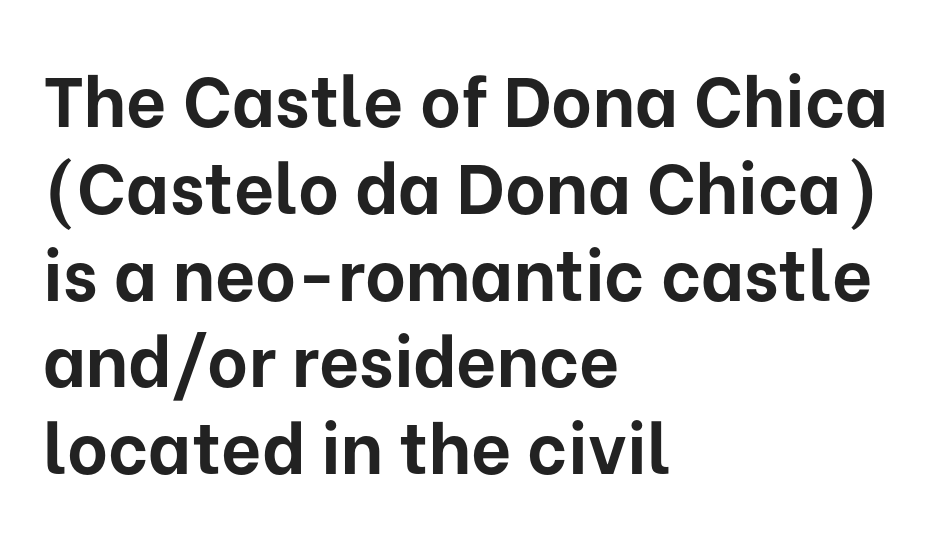
The foot of each line stays bare and open. This sample has the flowing, uneven cadence of proportional lettering. The face used here has the dense, thick strokes of a bold. This is roman type, the default non-slanted kind.
